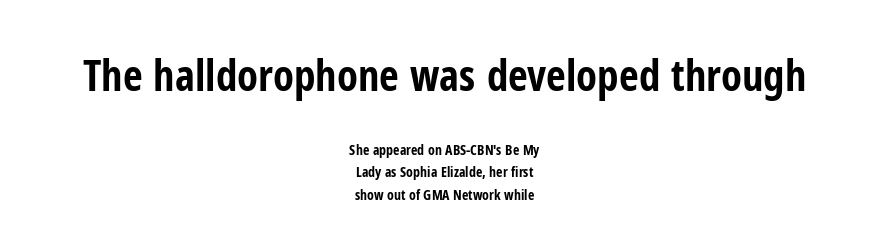
These words are printed bold, with thick strokes throughout. Short and long lines alike share a common midpoint. The rendering uses natural spacing where letterforms have individual widths. Regarding serifs, this sample does without them. This is the regular roman posture of the typeface.
